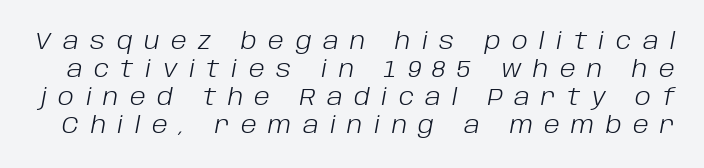
{"italic": "yes", "lean": "right", "slant_degrees": 10, "bold": "no", "underline": "no", "line_spacing_ratio": 1.16, "letter_spacing": "wide", "letter_spacing_em": 0.48, "glyph_px": 24}
